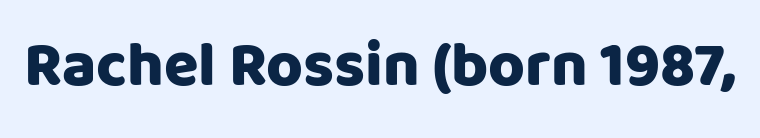
The image shows 63 px sans-serif type, upright; set normal letter spacing, not underlined; low stroke contrast and a large x-height.
